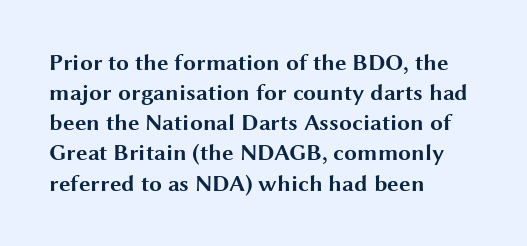
{"italic": "no", "bold": "yes", "underline": "no", "align": "left", "line_spacing": "normal", "line_spacing_ratio": 1.31, "letter_spacing": "normal", "letter_spacing_em": 0.0, "glyph_px": 23}
